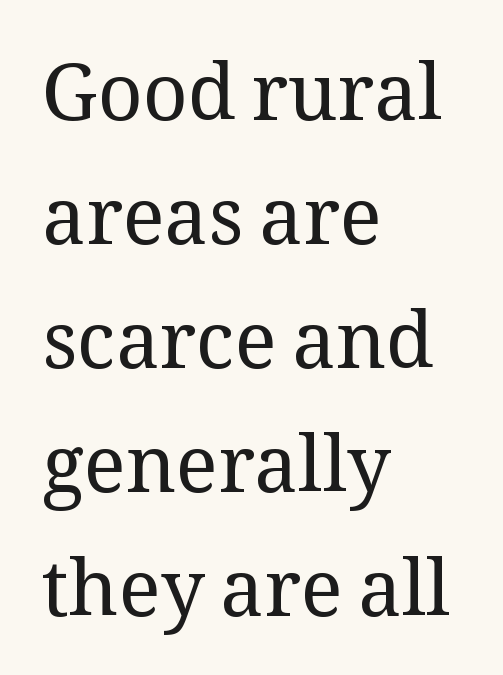
Nothing heavy about these letters — not bold at all. Vertically, the passage feels balanced, rows spaced as you'd expect. Layout note: lines flush left. Note the varied advance widths — an 'i' is clearly narrower than an 'm'.
